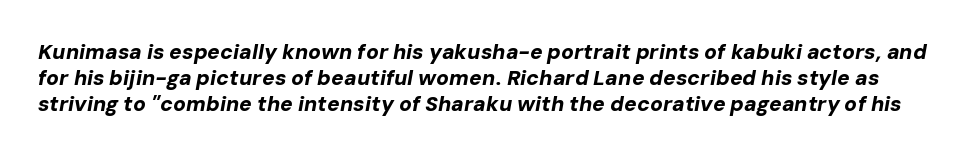
Q: Is the text bold? A: Yes.
Q: Is the text italic (slanted)? A: Yes, it leans right by about 10 degrees.
Q: Is the text underlined? A: No.
Q: Is the spacing between letters normal or unusually wide? A: Normal.
Q: Is the spacing between lines tight, normal or loose? A: Normal.
